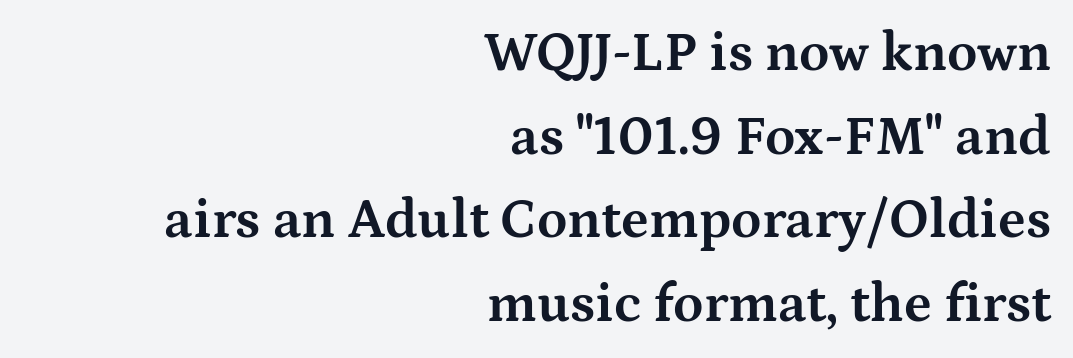
Q: Is the text bold? A: Yes.
Q: Is the text italic (slanted)? A: No, it is upright.
Q: Is the typeface a serif or a sans-serif typeface? A: Serif.
Q: Is the text underlined? A: No.
Q: How is the paragraph aligned? A: Right-aligned.
Q: Is the spacing between letters normal or unusually wide? A: Normal.
Q: Is the spacing between lines tight, normal or loose? A: Normal.
Q: Width (condensed, normal, or wide)? A: Wide.
Q: Stroke contrast? A: Medium.
Q: x-height? A: Medium.
Q: Monospaced? A: No.
